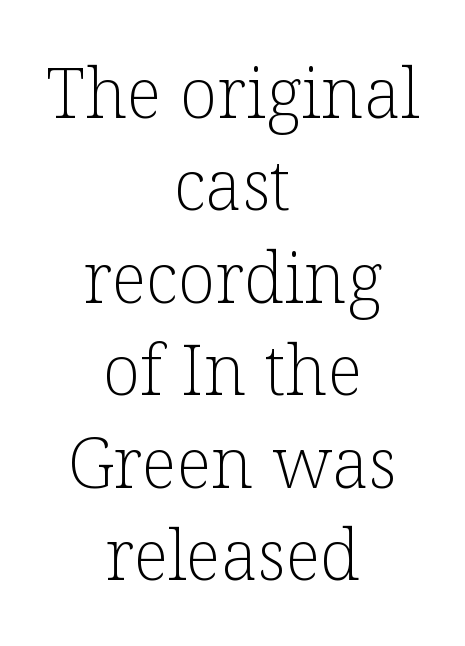
The image shows 69 px light serif type, upright; set centered, normal line spacing (1.34x), normal letter spacing, not underlined; low stroke contrast and a medium x-height.
